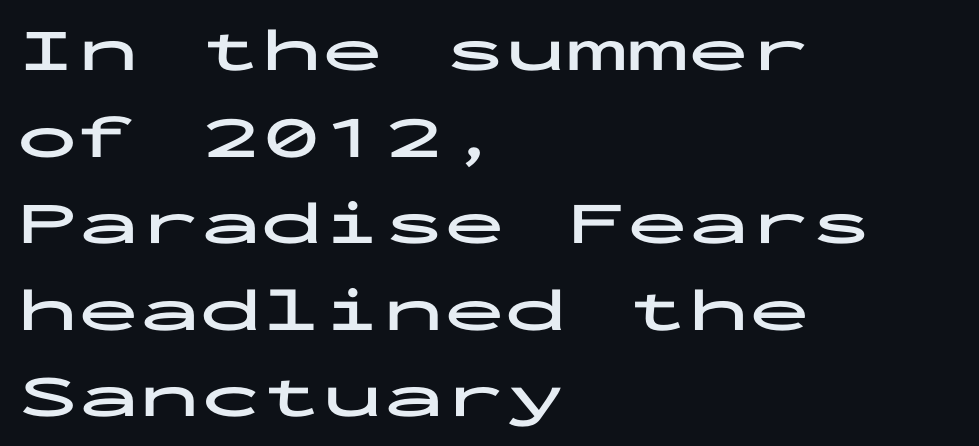
The image shows 61 px bold, wide sans-serif type, upright, monospaced; set left-aligned, normal line spacing (1.42x), normal letter spacing, not underlined; low stroke contrast and a medium x-height.
